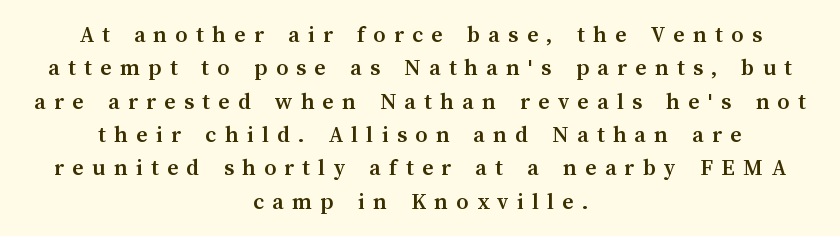
Q: Is the text bold? A: Yes.
Q: Is the text italic (slanted)? A: No, it is upright.
Q: Is the text underlined? A: No.
Q: How is the paragraph aligned? A: Centered.
Q: Is the spacing between letters normal or unusually wide? A: Unusually wide.
Q: Is the spacing between lines tight, normal or loose? A: Normal.
